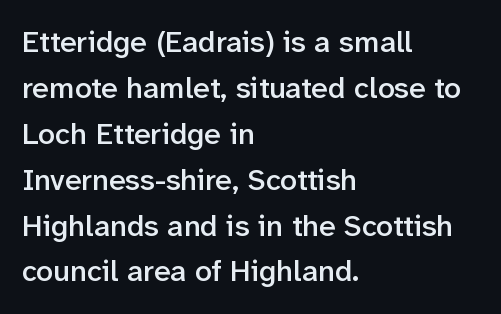
Type without underlining. One-word summary of the alignment: left. Style check: upright. Typographic density is moderately raised because the face is semibold. Regarding leading, the lines here are spaced in the standard way. Spacing verdict: proportional, widths tailored to each character.
